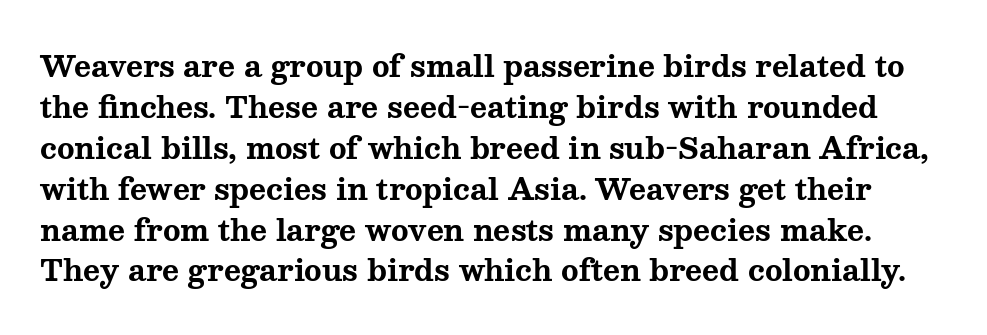
The image shows 29 px bold, wide serif type, upright; set normal line spacing (1.41x), normal letter spacing, not underlined; medium stroke contrast and a medium x-height.
